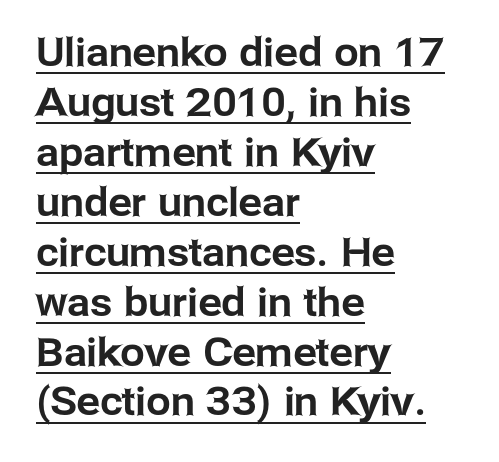
{"serif": "no", "italic": "no", "width": "normal", "stroke_contrast": "low", "x_height": "medium", "monospaced": "no", "underline": "yes", "align": "left", "line_spacing": "normal", "line_spacing_ratio": 1.28, "letter_spacing": "normal", "letter_spacing_em": 0.0, "glyph_px": 39}
